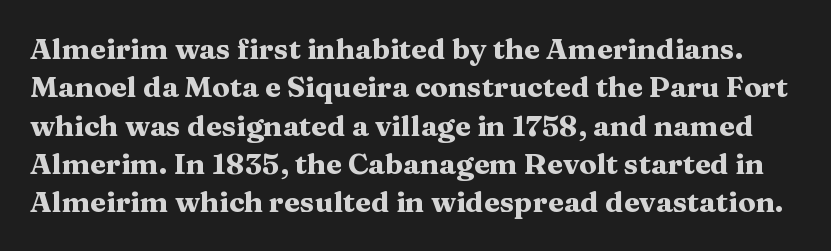
Honestly, there is no underline to notice here at all. The letters sit at their default tracking, neither squeezed nor spread. This rendering employs a face with finishing strokes, i.e., a serif. Does the leading feel generous? No, just average. Ascenders rise straight up at ninety degrees. Note the varied advance widths — an 'i' is clearly narrower than an 'm'.
